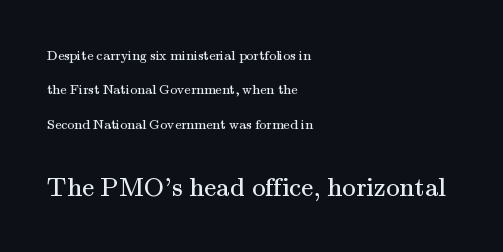
When letters stand straight like this, we call the style roman or upright. Underlining? Definitely not there. Baseline-to-baseline distance is far greater than the letter height. Letters have the restrained weight of plain body copy at most. Block two is the big one; block one sits smaller above it. Line starts are locked; line ends wander.
